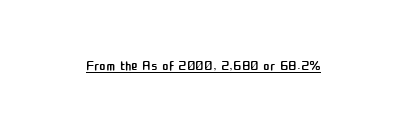
Q: Is the text bold? A: No.
Q: Is the text italic (slanted)? A: No, it is upright.
Q: Is the text underlined? A: Yes.
Q: Is the spacing between letters normal or unusually wide? A: Normal.
